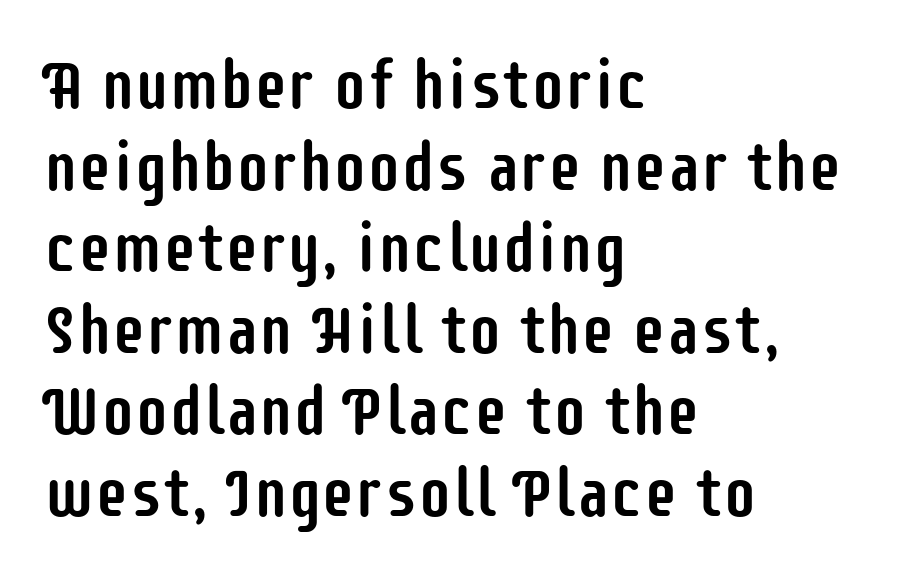
{"serif": "no", "italic": "no", "width": "condensed", "stroke_contrast": "low", "x_height": "large", "monospaced": "no", "underline": "no", "align": "left", "line_spacing_ratio": 1.2, "letter_spacing": "normal", "letter_spacing_em": 0.0, "glyph_px": 68}
